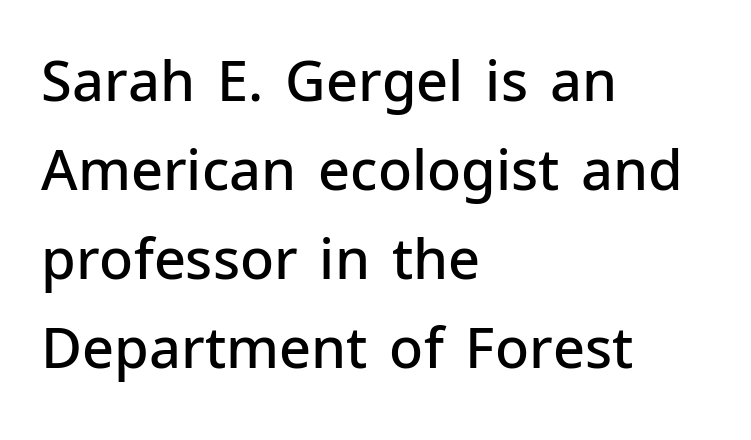
Q: Is the text bold? A: Semi-bold.
Q: Is the text italic (slanted)? A: No, it is upright.
Q: Is the typeface a serif or a sans-serif typeface? A: Sans-serif.
Q: Is the text underlined? A: No.
Q: How is the paragraph aligned? A: Left-aligned.
Q: Is the spacing between letters normal or unusually wide? A: Normal.
Q: Is the spacing between lines tight, normal or loose? A: Normal.
Q: Width (condensed, normal, or wide)? A: Normal.
Q: Stroke contrast? A: Low.
Q: x-height? A: Medium.
Q: Monospaced? A: No.
